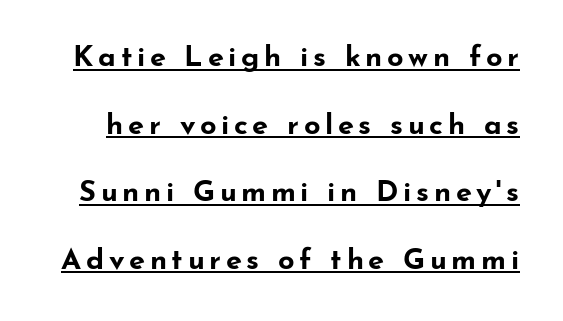
{"serif": "no", "italic": "no", "bold": "yes", "weight": "bold", "width": "wide", "stroke_contrast": "low", "x_height": "small", "monospaced": "no", "underline": "yes", "line_spacing": "loose", "line_spacing_ratio": 2.33, "glyph_px": 29}
